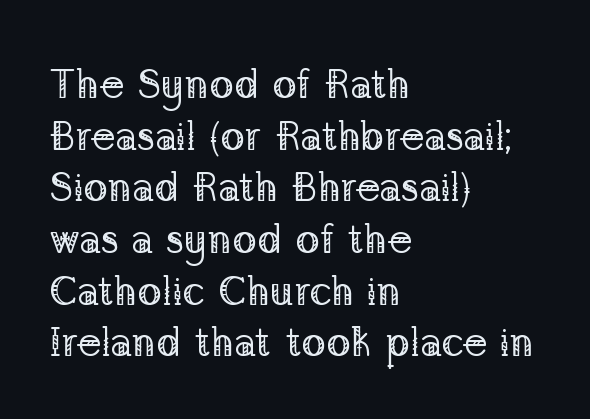
The typography opts for an upright posture over an oblique one. The face looks like a standard text weight, possibly lighter. Serif or sans? Serif — the stroke terminals have little feet. Baseline-to-baseline distance is the conventional proportion of letter height. The rendering keeps characters at their native spacing. This sample is left-justified, so line endings fall wherever the words run out.
